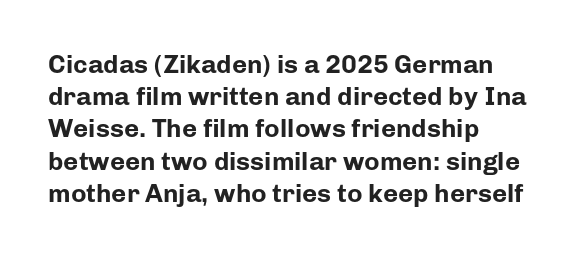
{"italic": "no", "bold": "yes", "underline": "no", "align": "left", "line_spacing_ratio": 1.24, "letter_spacing": "normal", "letter_spacing_em": 0.0, "glyph_px": 26}
